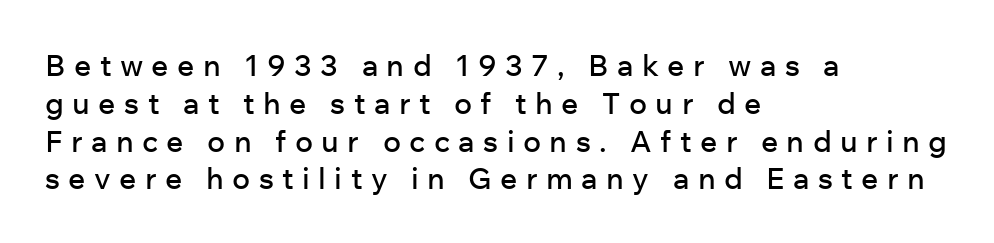
{"serif": "no", "italic": "no", "width": "normal", "stroke_contrast": "low", "x_height": "medium", "monospaced": "no", "underline": "no", "align": "left", "line_spacing": "normal", "line_spacing_ratio": 1.26, "letter_spacing": "wide", "letter_spacing_em": 0.28, "glyph_px": 30}
